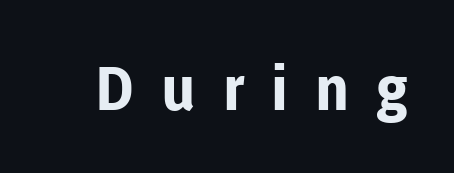
{"serif": "no", "italic": "no", "bold": "yes", "weight": "bold", "width": "normal", "stroke_contrast": "low", "x_height": "medium", "monospaced": "no", "underline": "no", "letter_spacing": "wide", "letter_spacing_em": 0.44, "glyph_px": 61}
